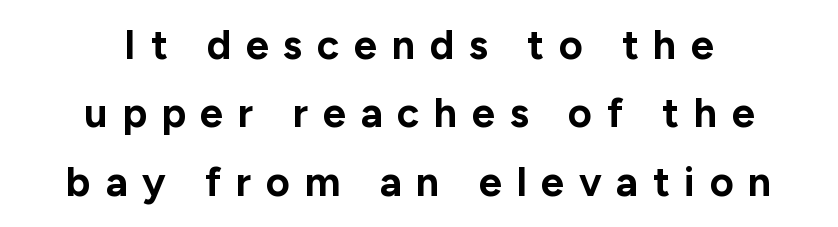
{"serif": "no", "italic": "no", "bold": "yes", "weight": "bold", "width": "normal", "stroke_contrast": "low", "x_height": "medium", "monospaced": "no", "underline": "no", "align": "center", "line_spacing": "normal", "line_spacing_ratio": 1.67, "letter_spacing": "wide", "letter_spacing_em": 0.36, "glyph_px": 41}
